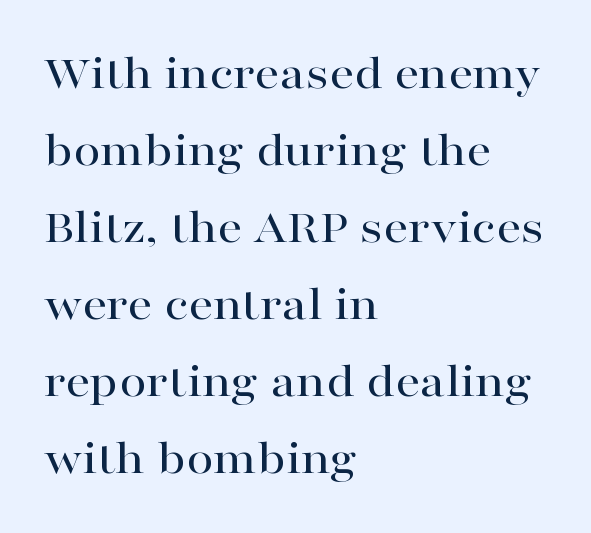
{"serif": "yes", "italic": "no", "width": "wide", "stroke_contrast": "high", "x_height": "medium", "monospaced": "no", "underline": "no", "align": "left", "line_spacing": "normal", "line_spacing_ratio": 1.57, "letter_spacing": "normal", "letter_spacing_em": 0.0, "glyph_px": 49}
